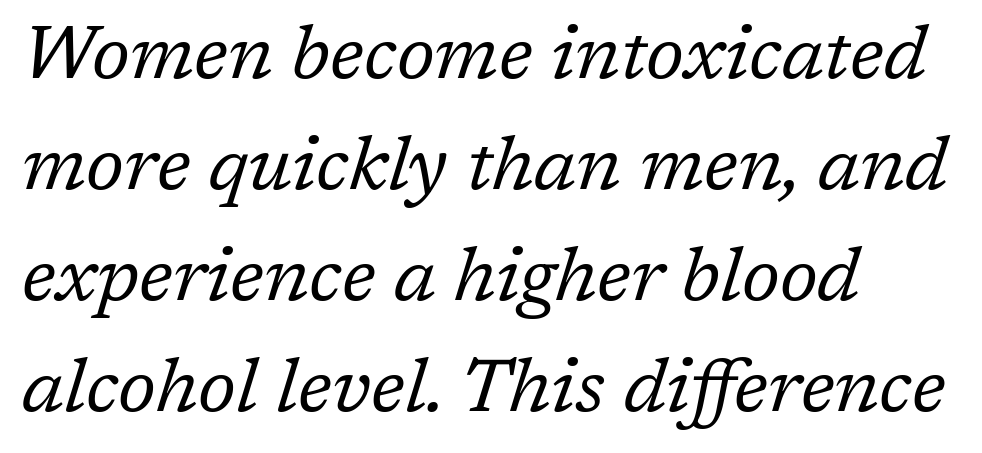
{"serif": "yes", "italic": "yes", "lean": "right", "slant_degrees": 17, "bold": "no", "weight": "regular", "width": "normal", "stroke_contrast": "low", "x_height": "medium", "monospaced": "no", "underline": "no", "align": "left", "line_spacing": "normal", "line_spacing_ratio": 1.48, "letter_spacing": "normal", "letter_spacing_em": 0.0, "glyph_px": 75}
